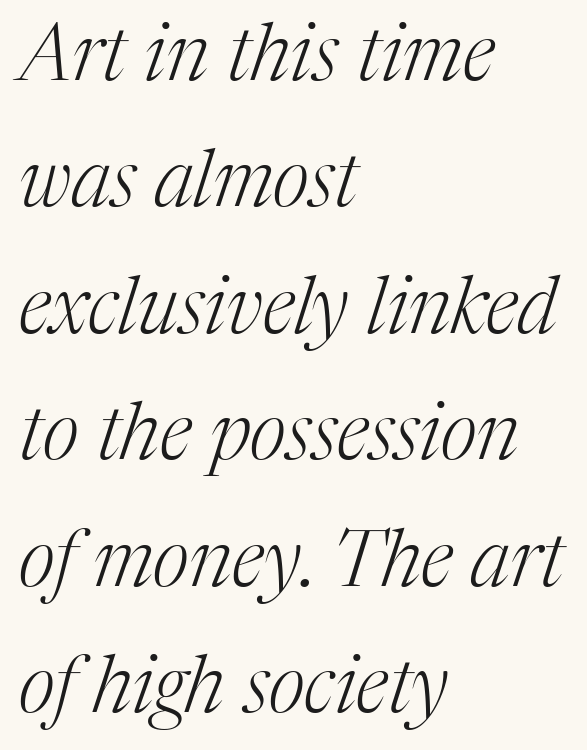
Compared with a centered layout, this one pins lines to the left instead. Normally led — the rows are evenly, conventionally spaced. Rule under the text: the space is simply empty. You could not count columns in this text — the font is proportionally spaced. An italicized treatment has been applied to the whole sample. The rendering shows small feet on the letterforms — a serif design.
